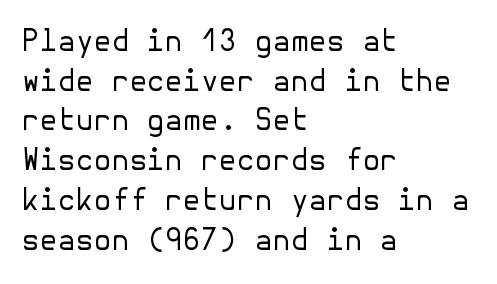
Q: Is the text bold? A: No.
Q: Is the text italic (slanted)? A: No, it is upright.
Q: Is the typeface a serif or a sans-serif typeface? A: Sans-serif.
Q: Is the text underlined? A: No.
Q: How is the paragraph aligned? A: Left-aligned.
Q: Is the spacing between letters normal or unusually wide? A: Normal.
Q: Is the spacing between lines tight, normal or loose? A: Normal.
Q: Width (condensed, normal, or wide)? A: Normal.
Q: Stroke contrast? A: Low.
Q: x-height? A: Medium.
